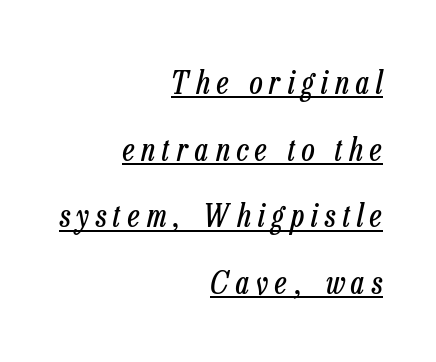
Q: Is the text bold? A: No.
Q: Is the text italic (slanted)? A: Yes, it leans right by about 13 degrees.
Q: Is the text underlined? A: Yes.
Q: How is the paragraph aligned? A: Right-aligned.
Q: Is the spacing between letters normal or unusually wide? A: Unusually wide.
Q: Is the spacing between lines tight, normal or loose? A: Loose.
Q: Width (condensed, normal, or wide)? A: Condensed.
Q: Stroke contrast? A: Low.
Q: x-height? A: Medium.
Q: Monospaced? A: No.
